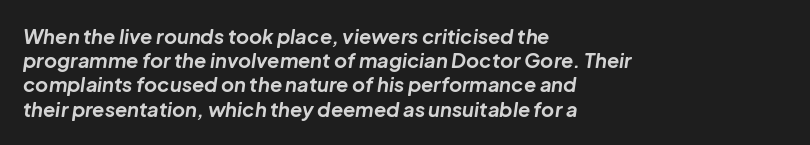
The image shows 20 px bold type, italic (leaning right); set left-aligned, line spacing 1.21x, normal letter spacing, not underlined.
